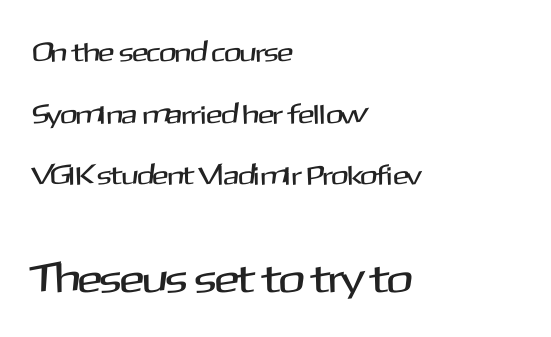
The image shows 41 px sans-serif type, upright; set left-aligned, loose line spacing (2.28x), normal letter spacing, not underlined; the second (bottom) block is 1.52x larger; medium stroke contrast and a medium x-height.
